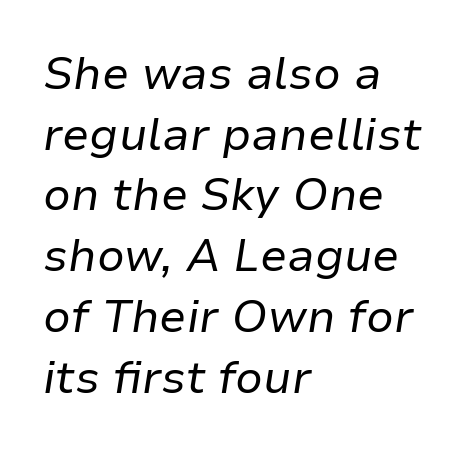
The image shows 45 px regular-weight type, italic (leaning right); set left-aligned, normal line spacing (1.35x), normal letter spacing, not underlined; low stroke contrast and a medium x-height.
